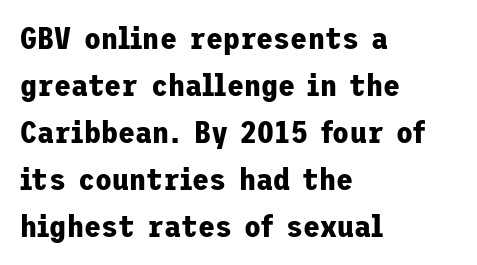
The image shows 31 px bold sans-serif type, upright; set left-aligned, normal line spacing (1.52x), normal letter spacing, not underlined; low stroke contrast and a medium x-height.
